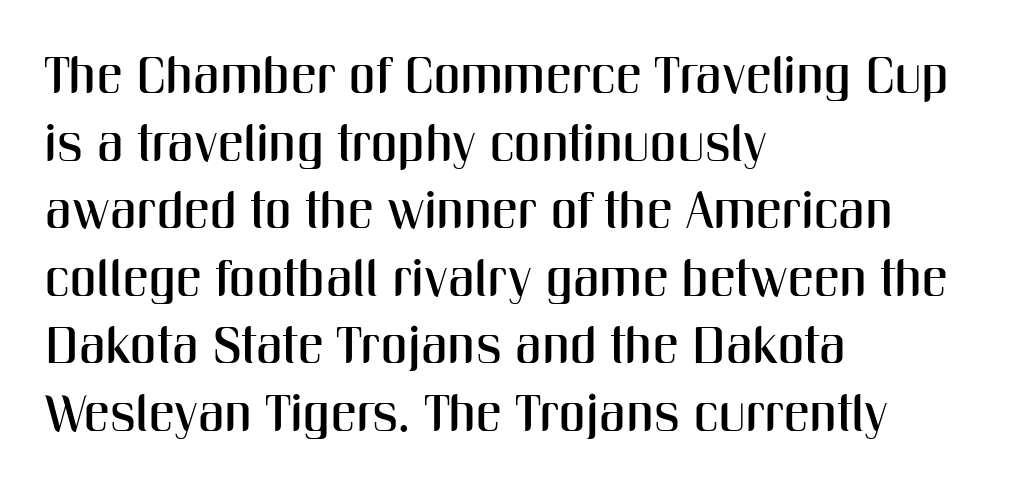
{"serif": "no", "italic": "no", "width": "condensed", "stroke_contrast": "medium", "x_height": "medium", "monospaced": "no", "underline": "no", "align": "left", "line_spacing": "normal", "line_spacing_ratio": 1.3, "letter_spacing": "normal", "letter_spacing_em": 0.0, "glyph_px": 52}
